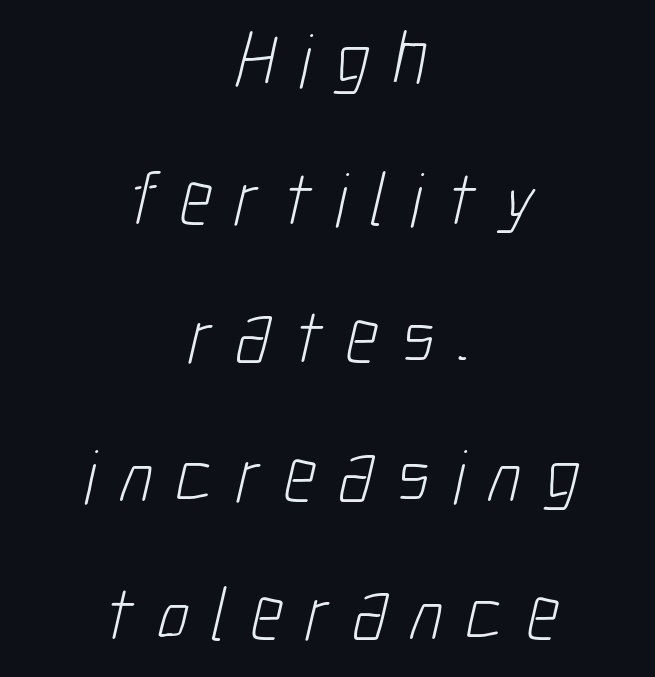
Substantial extra tracking has been applied to these lines. Does the type have serifs? No, each stem ends abruptly. Every row of glyphs is offset so its center matches the block's center. Ink coverage per letter is moderate at most.
